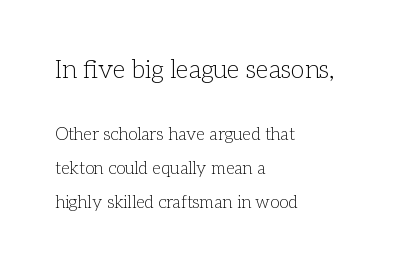
The designer dialed line spacing up above the default. This rendering features lettering with no underline. Stem width sits at or under what a default text font uses. A typesetter would call this zero additional tracking. These lines are set flush left with a ragged right edge.
